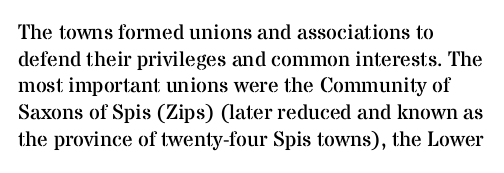
Q: Is the text bold? A: No.
Q: Is the text italic (slanted)? A: No, it is upright.
Q: Is the text underlined? A: No.
Q: How is the paragraph aligned? A: Left-aligned.
Q: Is the spacing between letters normal or unusually wide? A: Normal.
Q: Is the spacing between lines tight, normal or loose? A: Normal.
